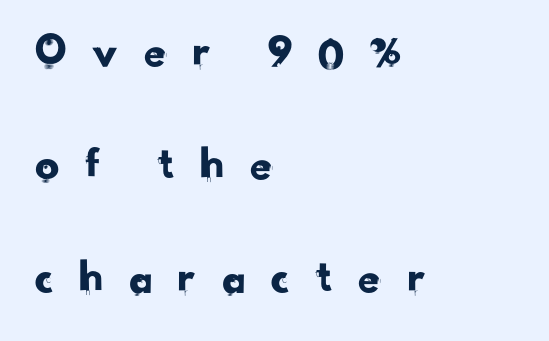
The image shows 48 px sans-serif type; set left-aligned, loose line spacing (2.35x), unusually wide letter spacing (+0.46 em), not underlined; low stroke contrast and a small x-height.
